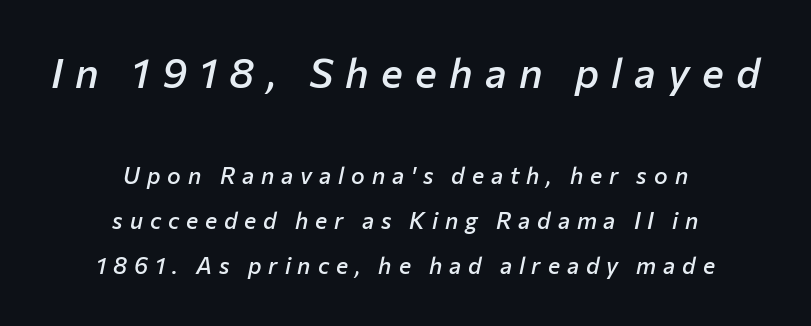
The image shows 41 px semibold type, italic (leaning right); set centered, loose line spacing (1.97x), unusually wide letter spacing (+0.3 em), not underlined; the first (top) block is 1.78x larger; low stroke contrast and a medium x-height.
